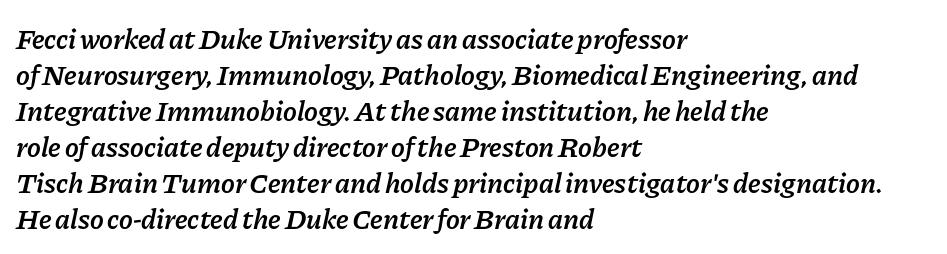
Looks like regular typesetting: each glyph gets only the width it needs. The string is rendered with underlining switched off. Caption: standard tracking, unaltered. On the weight axis this lands at semibold, roughly 600.
